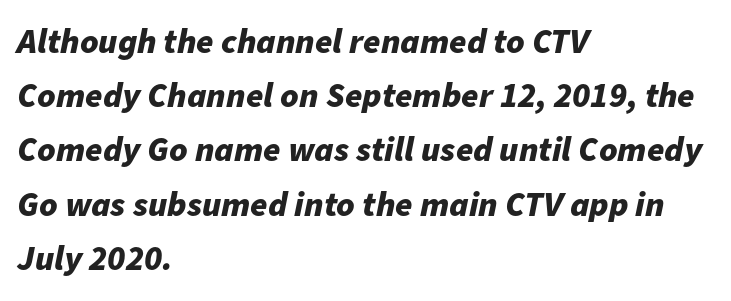
Q: Is the text bold? A: Yes.
Q: Is the text italic (slanted)? A: Yes, it leans right by about 11 degrees.
Q: Is the text underlined? A: No.
Q: How is the paragraph aligned? A: Left-aligned.
Q: Is the spacing between letters normal or unusually wide? A: Normal.
Q: Is the spacing between lines tight, normal or loose? A: Normal.
Q: Width (condensed, normal, or wide)? A: Normal.
Q: Stroke contrast? A: Low.
Q: x-height? A: Medium.
Q: Monospaced? A: No.
